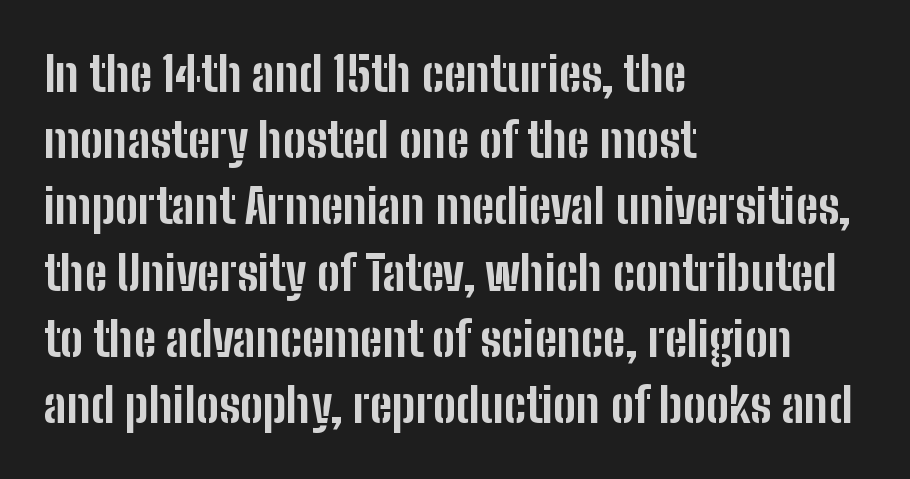
In terms of leading, this rendering sits right in the middle. These lines are composed in type without serifs. Alignment: flush left. Glyph-to-glyph distance matches everyday printed text. Each glyph is drawn with heavy, bold strokes. The face used here is proportionally spaced, like ordinary book or web type.
